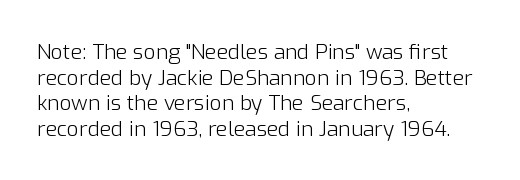
The image shows 21 px text type, upright; set left-aligned, line spacing 1.22x, normal letter spacing, not underlined.
